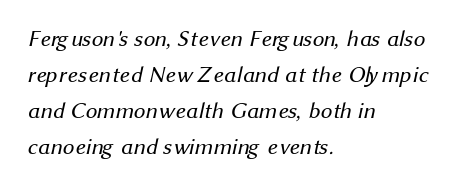
The strokes are not fattened; the text isn't bold. Interline gaps are of average width in this sample. The paragraph has a hard left edge and a soft right edge. The baseline area is clear. The rendering keeps characters at their native spacing.
